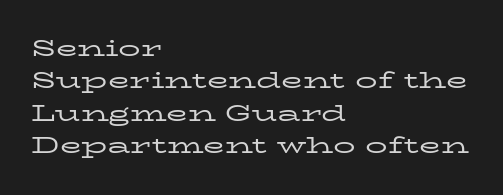
The image shows 22 px text type, upright; set left-aligned, normal line spacing (1.47x), normal letter spacing, not underlined.
